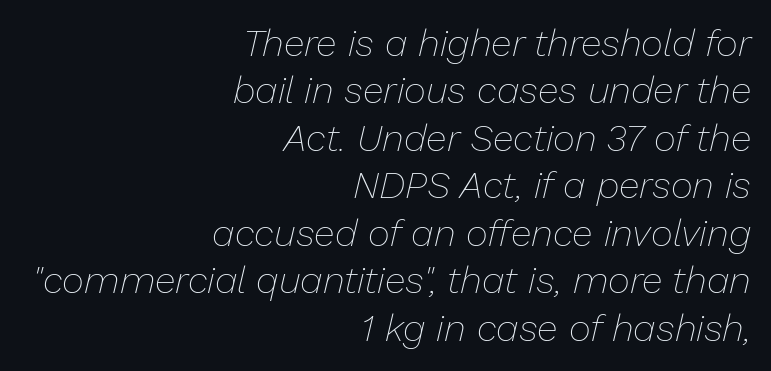
{"italic": "yes", "lean": "right", "slant_degrees": 13, "bold": "no", "weight": "thin", "width": "normal", "stroke_contrast": "low", "x_height": "medium", "monospaced": "no", "underline": "no", "align": "right", "line_spacing": "normal", "line_spacing_ratio": 1.25, "letter_spacing": "normal", "letter_spacing_em": 0.0, "glyph_px": 38}
